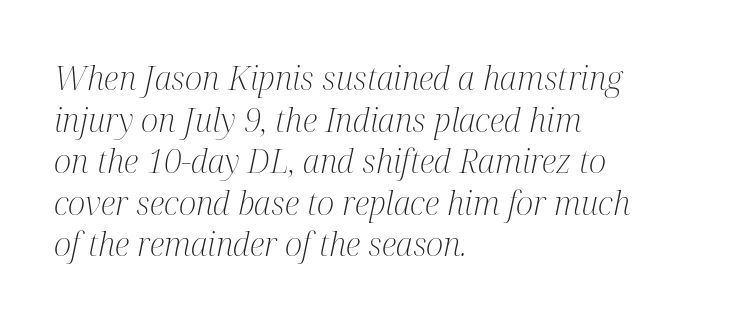
The image shows 33 px light, condensed serif type, italic (leaning right); set left-aligned, normal line spacing (1.26x), normal letter spacing, not underlined; medium stroke contrast and a medium x-height.
